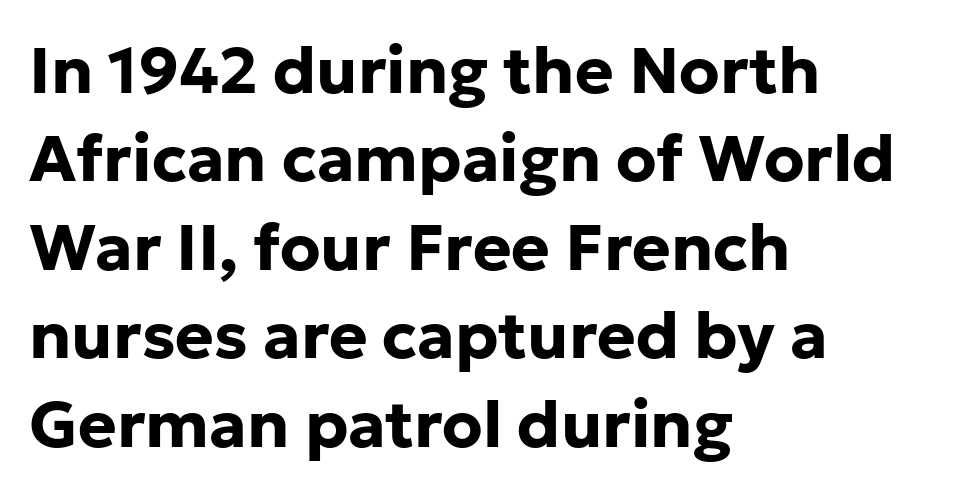
Q: Is the text bold? A: Yes.
Q: Is the text italic (slanted)? A: No, it is upright.
Q: Is the typeface a serif or a sans-serif typeface? A: Sans-serif.
Q: Is the text underlined? A: No.
Q: How is the paragraph aligned? A: Left-aligned.
Q: Is the spacing between letters normal or unusually wide? A: Normal.
Q: Is the spacing between lines tight, normal or loose? A: Normal.
Q: Width (condensed, normal, or wide)? A: Normal.
Q: Stroke contrast? A: Low.
Q: x-height? A: Medium.
Q: Monospaced? A: No.
